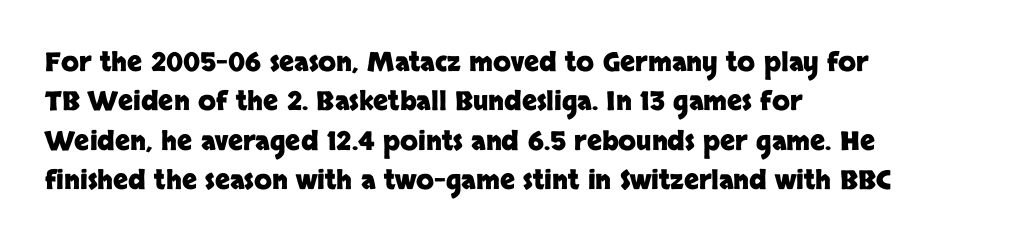
{"italic": "no", "bold": "yes", "underline": "no", "align": "left", "line_spacing": "normal", "line_spacing_ratio": 1.51, "letter_spacing": "normal", "letter_spacing_em": 0.0, "glyph_px": 26}
